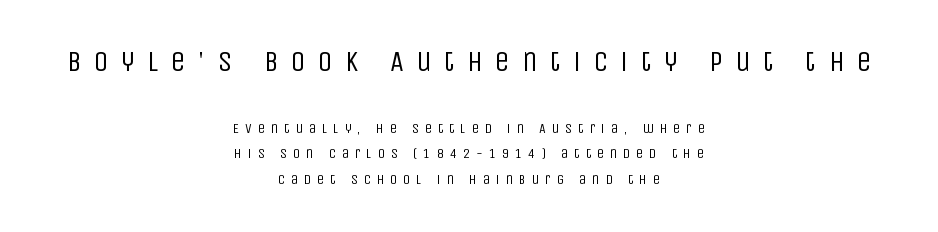
No chunkiness to these letters — they're not bold. Honestly, the letter spacing is so wide it's the main thing you notice. Does the bottom block carry the larger type? No, the top block does. Caption: multi-line text, centered on the measure. Here the designer chose a conventional face with non-uniform glyph widths. Type style note: lacks serifs.
